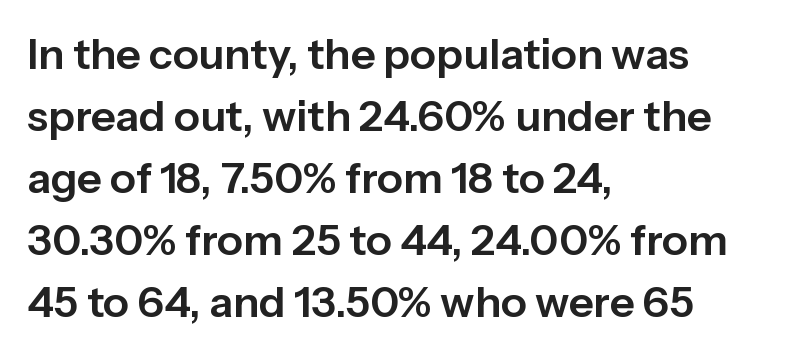
Q: Is the text italic (slanted)? A: No, it is upright.
Q: Is the typeface a serif or a sans-serif typeface? A: Sans-serif.
Q: Is the text underlined? A: No.
Q: How is the paragraph aligned? A: Left-aligned.
Q: Is the spacing between letters normal or unusually wide? A: Normal.
Q: Is the spacing between lines tight, normal or loose? A: Normal.
Q: Width (condensed, normal, or wide)? A: Normal.
Q: Stroke contrast? A: Low.
Q: x-height? A: Medium.
Q: Monospaced? A: No.
